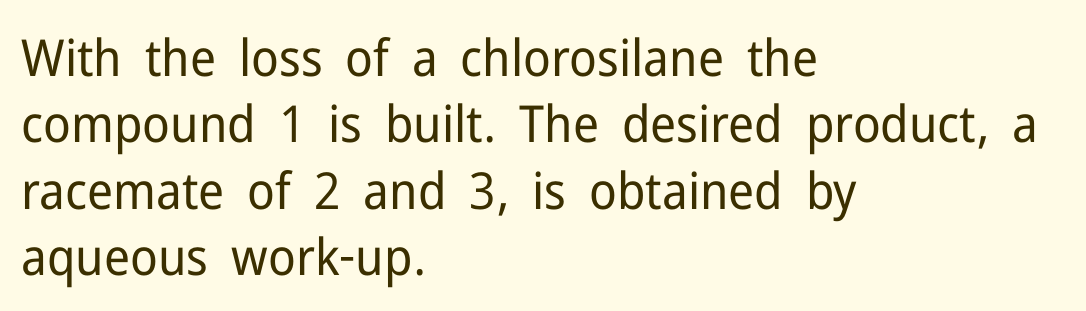
Q: Is the text bold? A: No.
Q: Is the text italic (slanted)? A: No, it is upright.
Q: Is the typeface a serif or a sans-serif typeface? A: Sans-serif.
Q: Is the text underlined? A: No.
Q: How is the paragraph aligned? A: Left-aligned.
Q: Is the spacing between letters normal or unusually wide? A: Normal.
Q: Is the spacing between lines tight, normal or loose? A: Normal.
Q: Width (condensed, normal, or wide)? A: Normal.
Q: Stroke contrast? A: Low.
Q: x-height? A: Medium.
Q: Monospaced? A: No.
